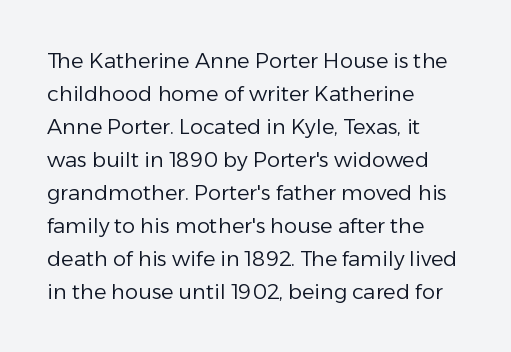
Q: Is the text bold? A: No.
Q: Is the text italic (slanted)? A: No, it is upright.
Q: Is the text underlined? A: No.
Q: How is the paragraph aligned? A: Left-aligned.
Q: Is the spacing between letters normal or unusually wide? A: Normal.
Q: Is the spacing between lines tight, normal or loose? A: Normal.
